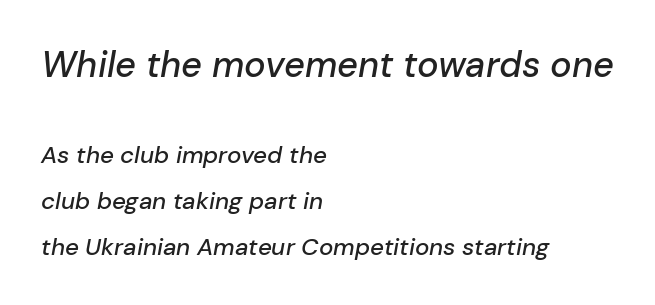
The gaps between neighbouring characters are ordinary and unremarkable. Typesetter's note — upper block bumped up in size, lower block left smaller. Think of a printed novel: that variable character pitch is what you see here. Descender tails drop into unmarked territory. Slanted lettering throughout.
